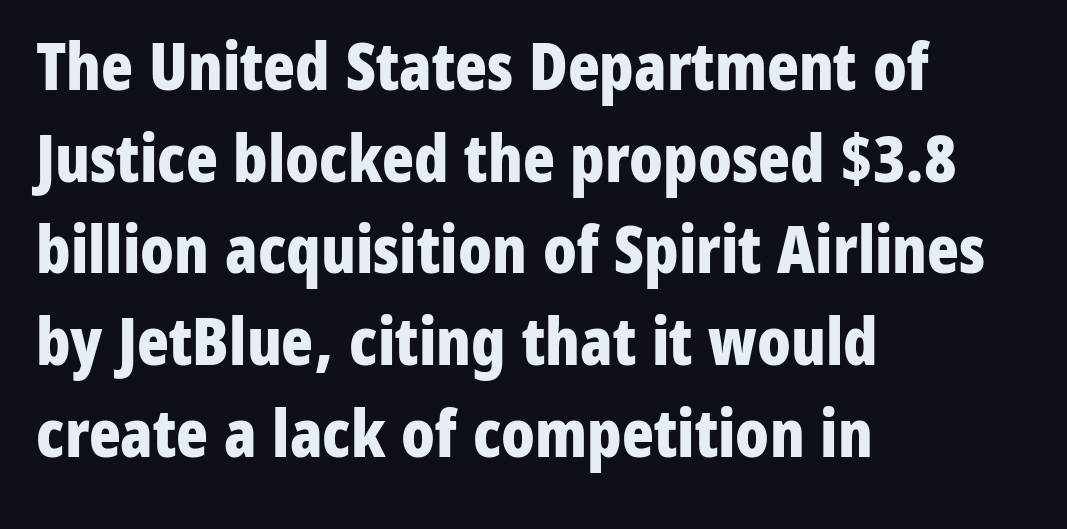
Q: Is the text bold? A: Yes.
Q: Is the text italic (slanted)? A: No, it is upright.
Q: Is the typeface a serif or a sans-serif typeface? A: Sans-serif.
Q: Is the text underlined? A: No.
Q: How is the paragraph aligned? A: Left-aligned.
Q: Is the spacing between letters normal or unusually wide? A: Normal.
Q: Is the spacing between lines tight, normal or loose? A: Normal.
Q: Width (condensed, normal, or wide)? A: Condensed.
Q: Stroke contrast? A: Low.
Q: x-height? A: Medium.
Q: Monospaced? A: No.
